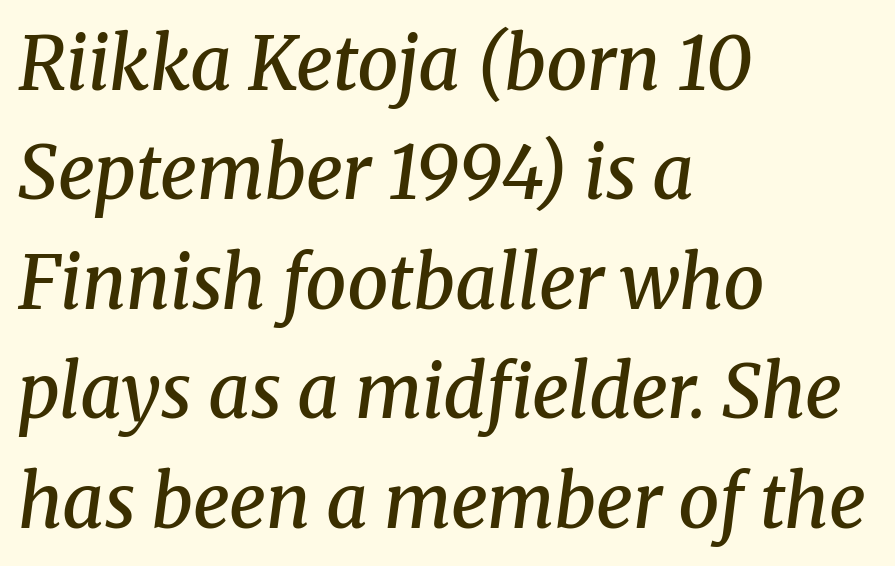
The gap between lines stays unmarked. The face used here is a semibold: visibly heavier than regular, lighter than bold. The type family on display is of the serif kind. Looks like regular typesetting: each glyph gets only the width it needs. How are the letters spaced? Ordinarily, with no added tracking.
